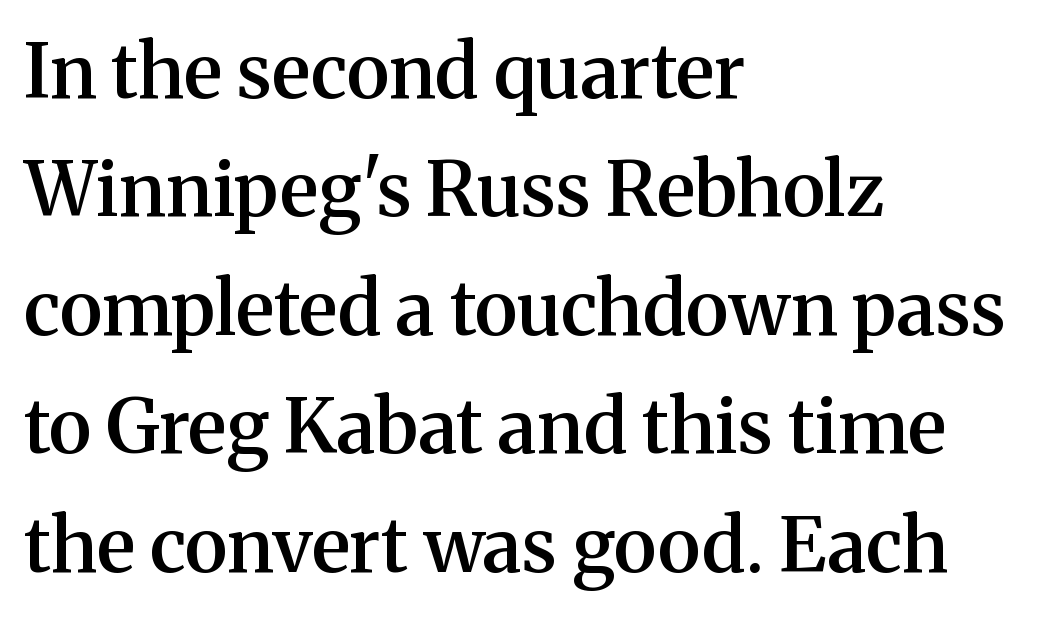
The image shows 75 px semibold serif type, upright; set left-aligned, normal line spacing (1.58x), normal letter spacing, not underlined; medium stroke contrast and a medium x-height.
